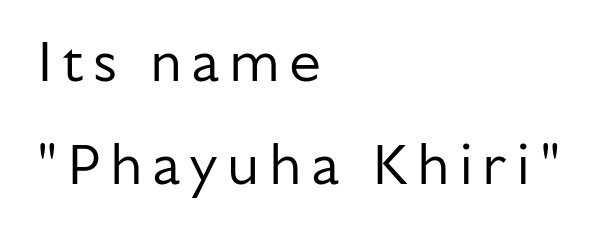
One-word summary of the alignment: left. The area under the type is left untouched. Do the characters align in a grid? No, the font is proportional. Italic: no, the glyphs are upright roman. Is this a heavy cut? Hardly; it is regular or lighter.
